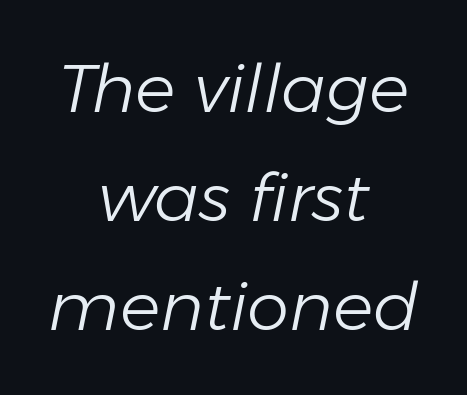
A normal amount of white space separates one row of letters from the next. The words here are not underlined. The face used here has a pronounced slope to its letters. Compared with a typical body face, this is equally light or lighter still. This sample has the flowing, uneven cadence of proportional lettering.
